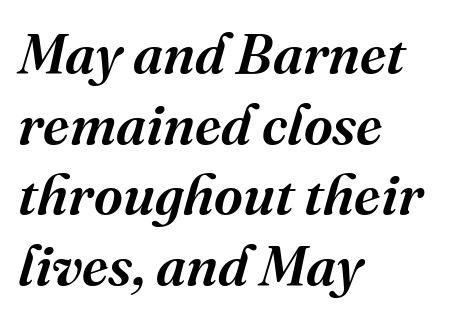
{"serif": "yes", "italic": "yes", "lean": "right", "slant_degrees": 16, "bold": "semi", "weight": "semibold", "width": "normal", "stroke_contrast": "medium", "x_height": "medium", "monospaced": "no", "underline": "no", "align": "left", "line_spacing": "normal", "line_spacing_ratio": 1.26, "letter_spacing": "normal", "letter_spacing_em": 0.0, "glyph_px": 56}
